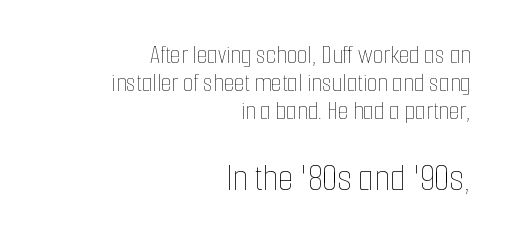
Bigger letters appear in the bottom chunk; the top chunk is reduced. These lines were composed using upright roman letters. Here the glyphs are tracked normally, forming tight word shapes. Leading: reduced.
